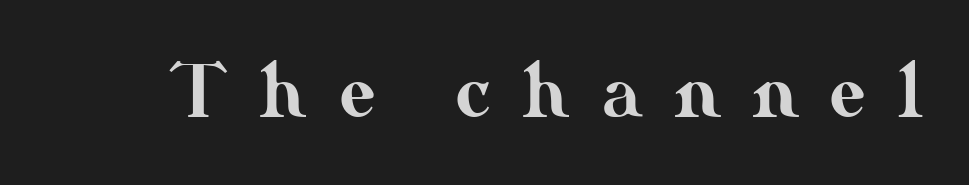
The image shows 71 px text type, upright; set unusually wide letter spacing (+0.45 em), not underlined; medium stroke contrast and a small x-height.
